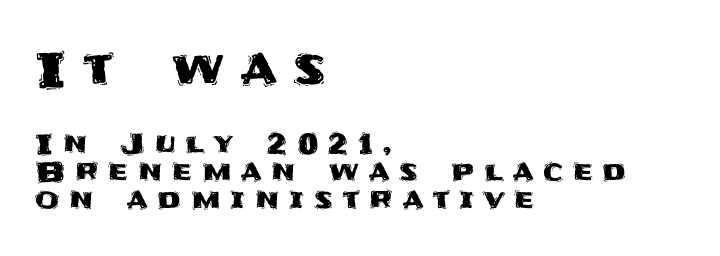
{"serif": "no", "italic": "no", "width": "normal", "stroke_contrast": "medium", "x_height": "large", "monospaced": "no", "underline": "no", "align": "left", "line_spacing": "tight", "line_spacing_ratio": 1.01, "letter_spacing": "wide", "letter_spacing_em": 0.35, "larger_block": "first", "size_ratio": 1.75, "glyph_px": 49}
